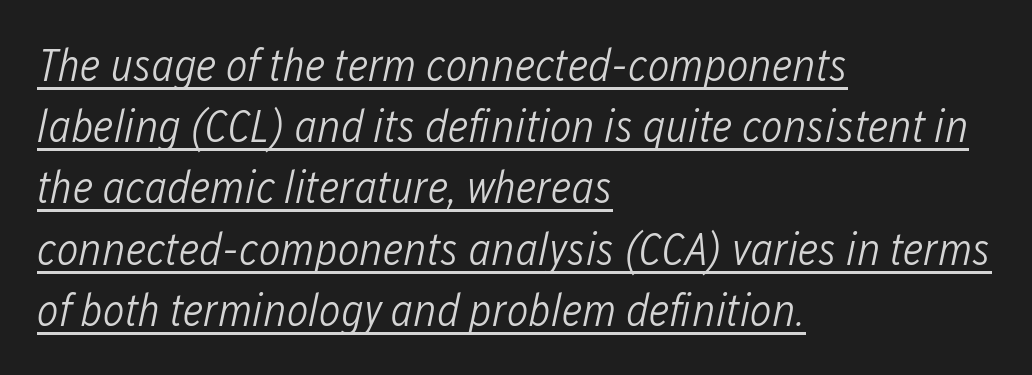
Descenders here cross a horizontal rule under the line. A typesetter would mark this as italic. Which margin do the lines hug? The left one — the right edge is uneven. In terms of leading, this rendering sits right in the middle. Glyph-to-glyph distance matches everyday printed text.
